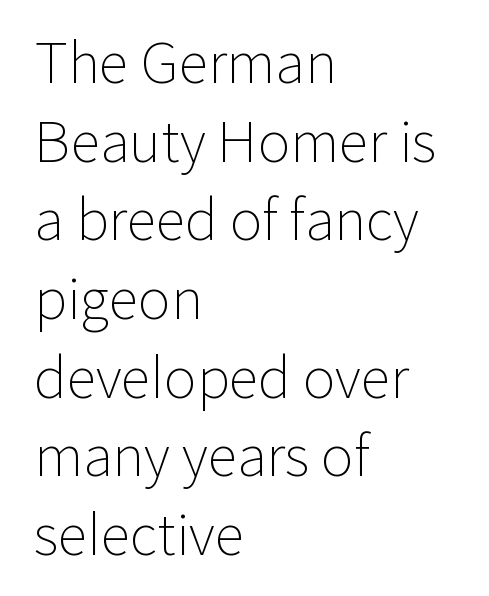
Q: Is the text bold? A: No.
Q: Is the text italic (slanted)? A: No, it is upright.
Q: Is the typeface a serif or a sans-serif typeface? A: Sans-serif.
Q: Is the text underlined? A: No.
Q: How is the paragraph aligned? A: Left-aligned.
Q: Is the spacing between letters normal or unusually wide? A: Normal.
Q: Is the spacing between lines tight, normal or loose? A: Normal.
Q: Width (condensed, normal, or wide)? A: Normal.
Q: Stroke contrast? A: Low.
Q: x-height? A: Medium.
Q: Monospaced? A: No.
